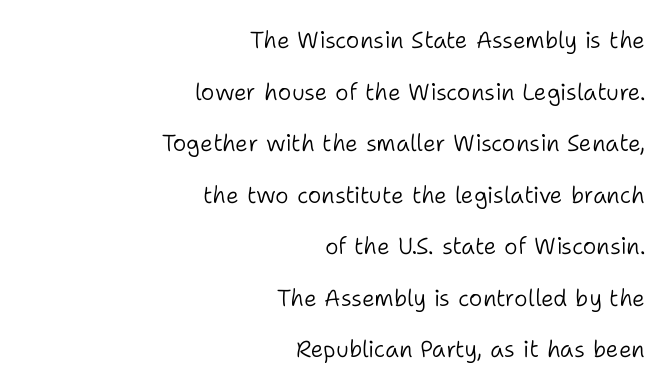
Q: Is the text bold? A: No.
Q: Is the text italic (slanted)? A: No, it is upright.
Q: Is the text underlined? A: No.
Q: How is the paragraph aligned? A: Right-aligned.
Q: Is the spacing between letters normal or unusually wide? A: Normal.
Q: Is the spacing between lines tight, normal or loose? A: Loose.
